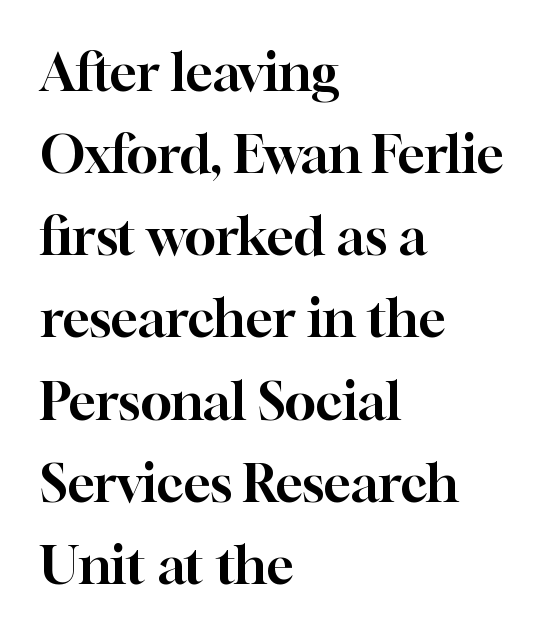
Q: Is the text italic (slanted)? A: No, it is upright.
Q: Is the typeface a serif or a sans-serif typeface? A: Serif.
Q: Is the text underlined? A: No.
Q: How is the paragraph aligned? A: Left-aligned.
Q: Is the spacing between letters normal or unusually wide? A: Normal.
Q: Is the spacing between lines tight, normal or loose? A: Normal.
Q: Width (condensed, normal, or wide)? A: Normal.
Q: Stroke contrast? A: High.
Q: x-height? A: Medium.
Q: Monospaced? A: No.
